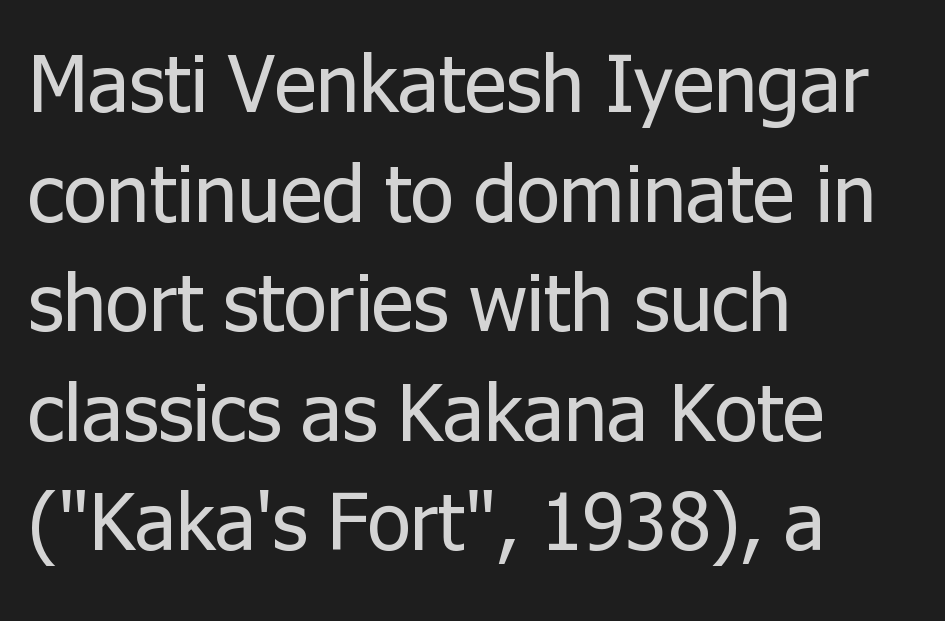
{"serif": "no", "italic": "no", "bold": "no", "weight": "regular", "width": "normal", "stroke_contrast": "low", "x_height": "medium", "monospaced": "no", "underline": "no", "align": "left", "line_spacing": "normal", "line_spacing_ratio": 1.37, "letter_spacing": "normal", "letter_spacing_em": 0.0, "glyph_px": 80}
